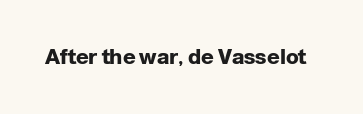
The image shows 21 px bold type, upright; set normal letter spacing, not underlined.
